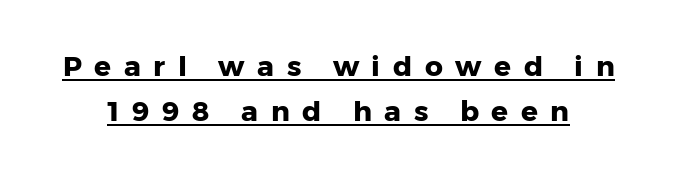
Q: Is the text bold? A: Yes.
Q: Is the text italic (slanted)? A: No, it is upright.
Q: Is the typeface a serif or a sans-serif typeface? A: Sans-serif.
Q: Is the text underlined? A: Yes.
Q: Is the spacing between letters normal or unusually wide? A: Unusually wide.
Q: Is the spacing between lines tight, normal or loose? A: Normal.
Q: Width (condensed, normal, or wide)? A: Normal.
Q: Stroke contrast? A: Low.
Q: x-height? A: Medium.
Q: Monospaced? A: No.
